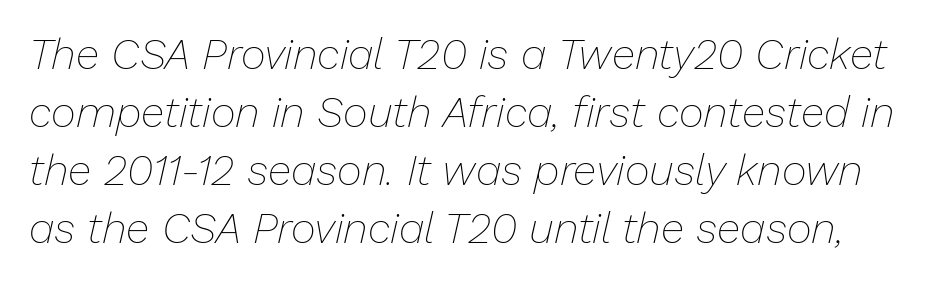
The image shows 43 px thin type, italic (leaning right); set normal line spacing (1.35x), normal letter spacing, not underlined; low stroke contrast and a medium x-height.
